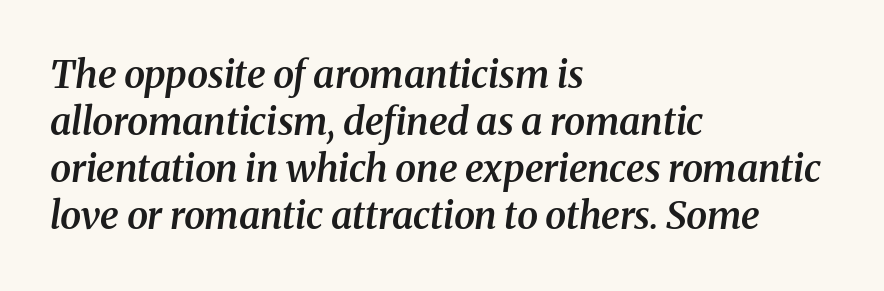
{"serif": "yes", "italic": "yes", "lean": "right", "slant_degrees": 8, "bold": "semi", "weight": "semibold", "width": "normal", "stroke_contrast": "medium", "x_height": "medium", "monospaced": "no", "underline": "no", "align": "left", "line_spacing_ratio": 1.24, "letter_spacing": "normal", "letter_spacing_em": 0.0, "glyph_px": 38}
